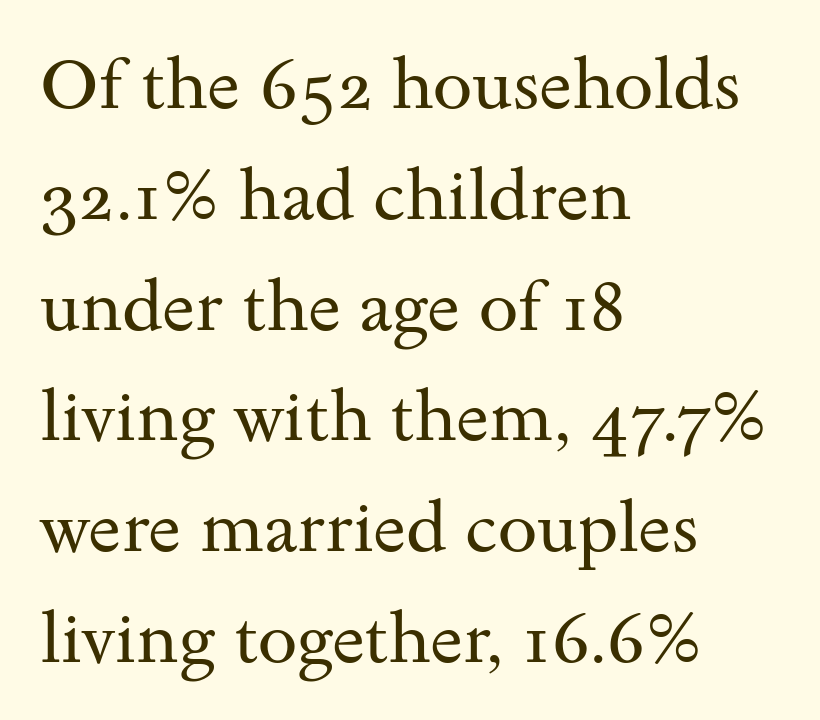
{"serif": "yes", "italic": "no", "bold": "no", "weight": "regular", "width": "wide", "stroke_contrast": "medium", "x_height": "small", "monospaced": "no", "underline": "no", "align": "left", "line_spacing": "normal", "line_spacing_ratio": 1.56, "letter_spacing": "normal", "letter_spacing_em": 0.0, "glyph_px": 71}
